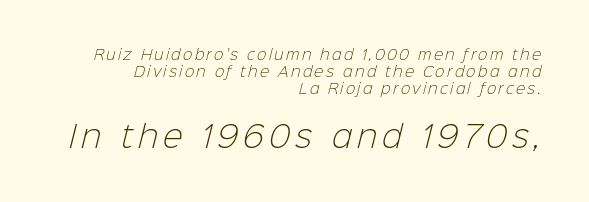
The image shows 30 px light sans-serif type; set right-aligned, line spacing 1.21x, not underlined; the second (bottom) block is 2.14x larger; low stroke contrast and a medium x-height.
